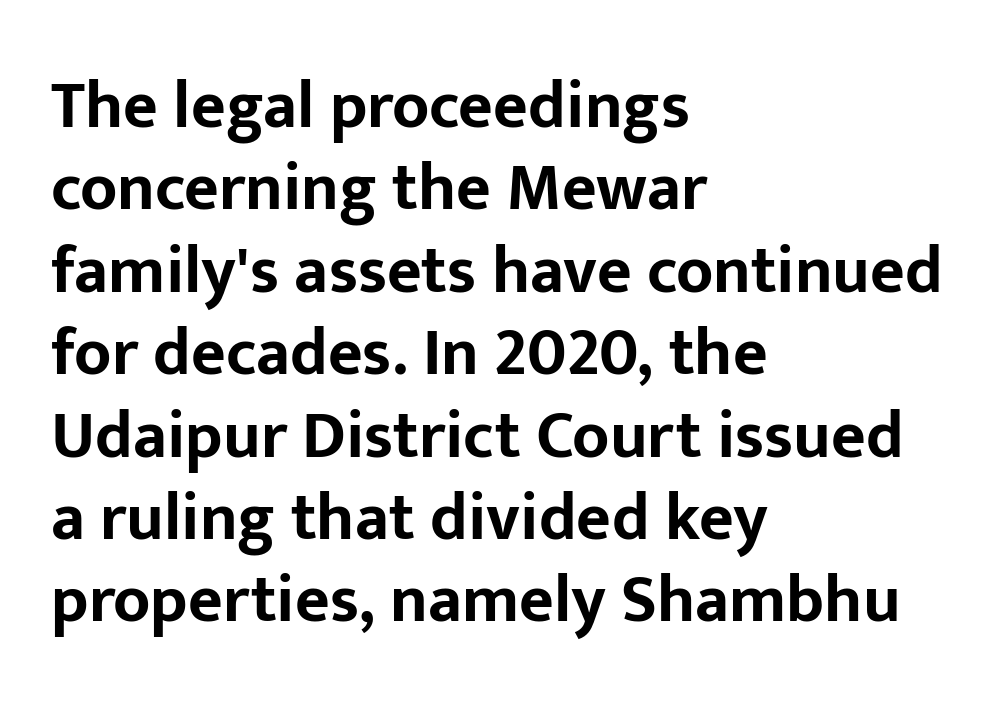
Q: Is the text bold? A: Yes.
Q: Is the text italic (slanted)? A: No, it is upright.
Q: Is the typeface a serif or a sans-serif typeface? A: Sans-serif.
Q: Is the text underlined? A: No.
Q: How is the paragraph aligned? A: Left-aligned.
Q: Is the spacing between letters normal or unusually wide? A: Normal.
Q: Width (condensed, normal, or wide)? A: Normal.
Q: Stroke contrast? A: Low.
Q: x-height? A: Medium.
Q: Monospaced? A: No.
